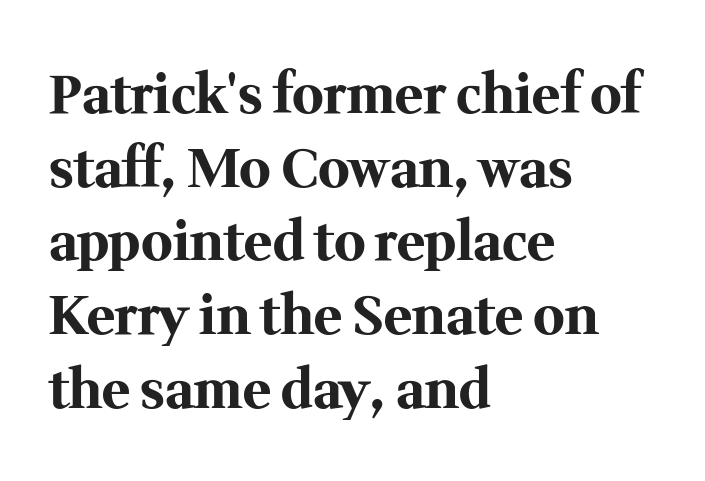
Letterform terminals end in serifs throughout the passage. Each letter keeps its own natural width here, so spacing adapts to shape. Letters rest on an invisible, unmarked baseline. The horizontal fit of the characters is conventional and even. Every character sits straight up, as roman type does. Its strokes are broad and dark, the hallmark of bold type.
